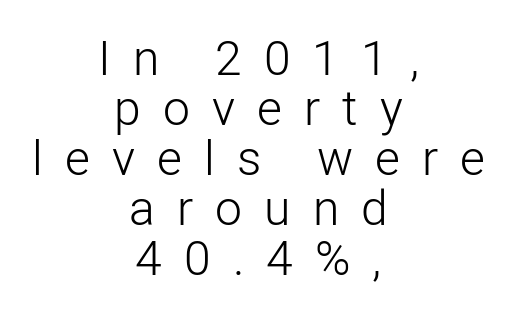
The image shows 48 px light sans-serif type, upright; set centered, tight line spacing (1.04x), unusually wide letter spacing (+0.46 em), not underlined; low stroke contrast and a medium x-height.
